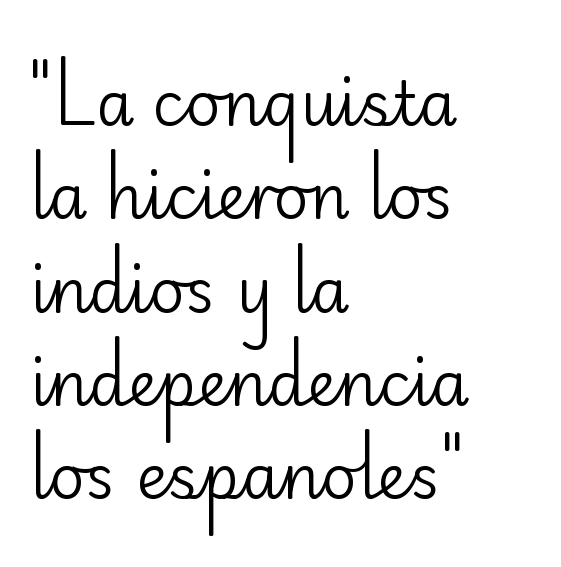
The image shows 61 px regular-weight sans-serif type, upright; set left-aligned, normal line spacing (1.53x), normal letter spacing, not underlined; low stroke contrast and a small x-height.
